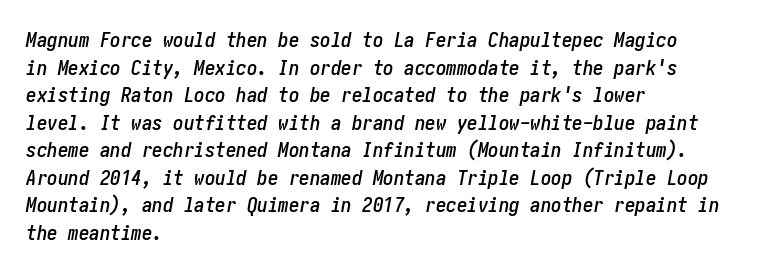
{"italic": "yes", "lean": "right", "slant_degrees": 10, "underline": "no", "align": "left", "line_spacing": "normal", "line_spacing_ratio": 1.31, "letter_spacing": "normal", "letter_spacing_em": 0.0, "glyph_px": 21}
